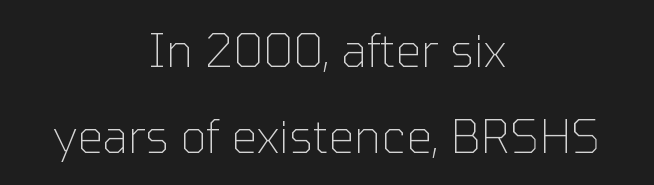
The lines in this sample share a center point and differ in where they start and stop. The passage shown is typed in a proportional face where columns would drift. The type family on display is of the sans-serif kind. The gap between lines stays unmarked.
